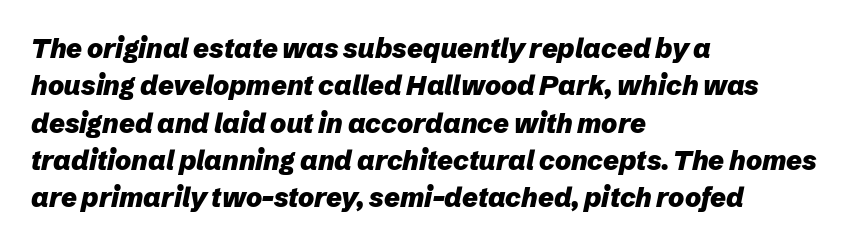
Q: Is the text bold? A: Yes.
Q: Is the text italic (slanted)? A: Yes, it leans right by about 12 degrees.
Q: Is the text underlined? A: No.
Q: How is the paragraph aligned? A: Left-aligned.
Q: Is the spacing between letters normal or unusually wide? A: Normal.
Q: Is the spacing between lines tight, normal or loose? A: Normal.
